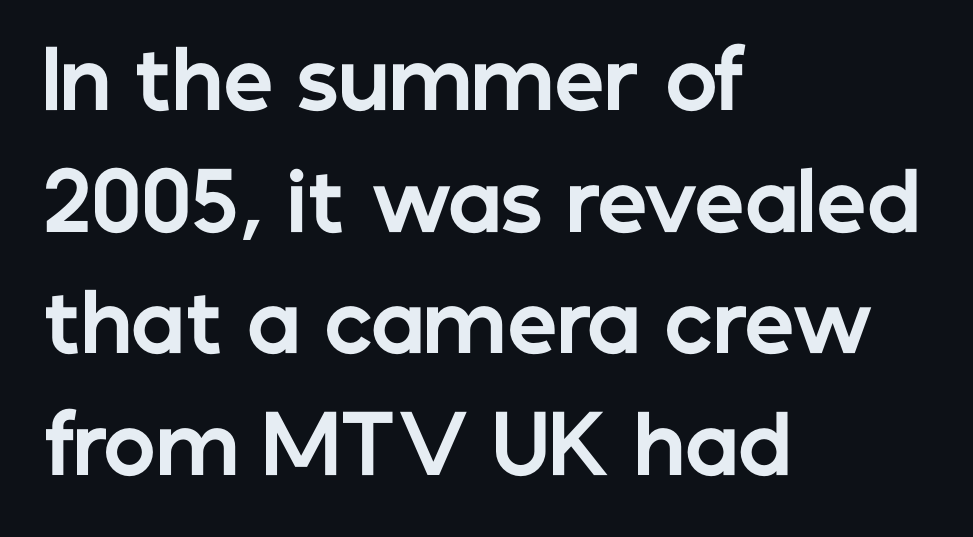
The line-height multiplier appears to be the usual default. Summary of weight: heavy, a full bold. Designer's note — italics off, roman on. The passage shown is typeset with a sans-serif family. The face used here is rendered with its standard letterfit.
